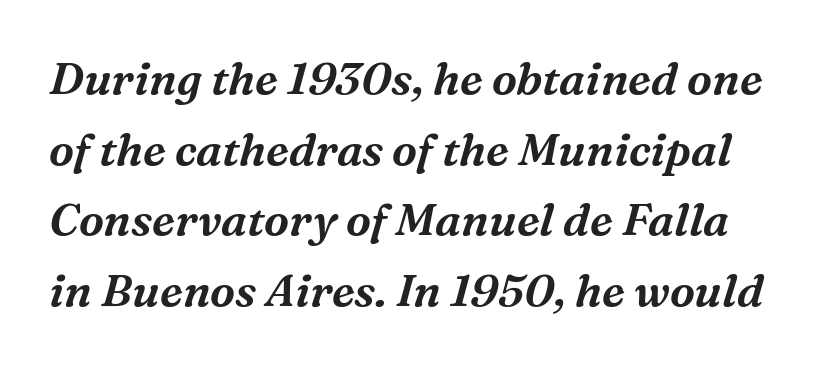
Q: Is the text italic (slanted)? A: Yes, it leans right by about 16 degrees.
Q: Is the typeface a serif or a sans-serif typeface? A: Serif.
Q: Is the text underlined? A: No.
Q: Is the spacing between letters normal or unusually wide? A: Normal.
Q: Is the spacing between lines tight, normal or loose? A: Normal.
Q: Width (condensed, normal, or wide)? A: Normal.
Q: Stroke contrast? A: Medium.
Q: x-height? A: Medium.
Q: Monospaced? A: No.
